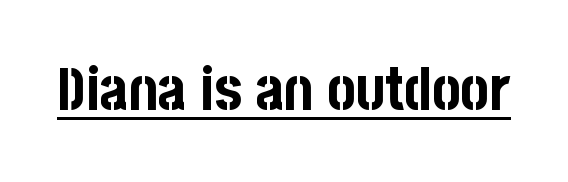
Q: Is the text bold? A: Yes.
Q: Is the text italic (slanted)? A: No, it is upright.
Q: Is the typeface a serif or a sans-serif typeface? A: Sans-serif.
Q: Is the text underlined? A: Yes.
Q: Is the spacing between letters normal or unusually wide? A: Normal.
Q: Width (condensed, normal, or wide)? A: Condensed.
Q: Stroke contrast? A: Low.
Q: x-height? A: Large.
Q: Monospaced? A: No.
